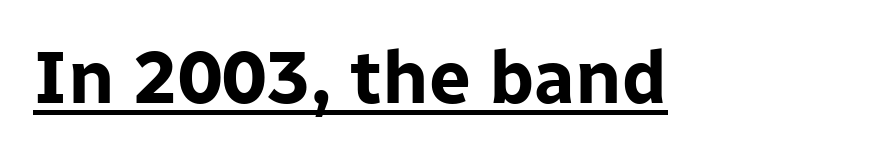
{"serif": "no", "italic": "no", "bold": "yes", "weight": "bold", "width": "normal", "stroke_contrast": "low", "x_height": "medium", "monospaced": "no", "underline": "yes", "letter_spacing": "normal", "letter_spacing_em": 0.0, "glyph_px": 74}
